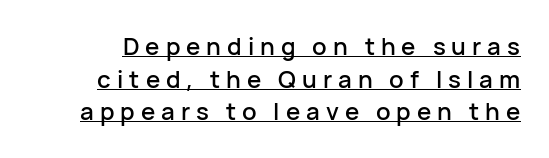
The image shows 24 px text type, upright; set normal line spacing (1.36x), unusually wide letter spacing (+0.25 em), underlined.
